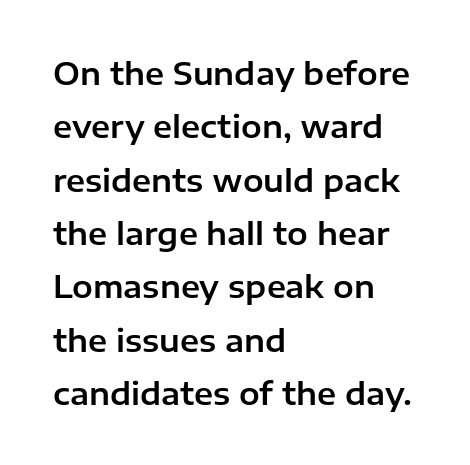
The image shows 31 px sans-serif type, upright; set left-aligned, line spacing 1.72x, normal letter spacing, not underlined; low stroke contrast and a medium x-height.
